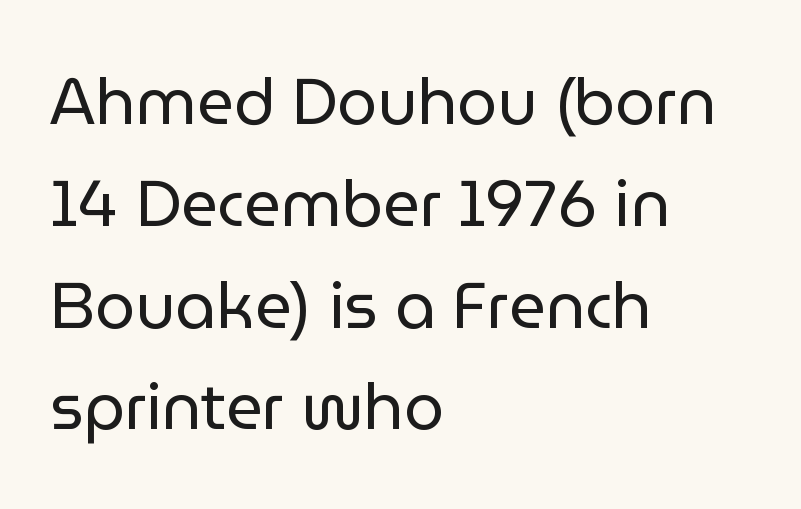
The image shows 64 px regular-weight sans-serif type, upright; set left-aligned, normal line spacing (1.59x), normal letter spacing, not underlined; low stroke contrast and a medium x-height.
